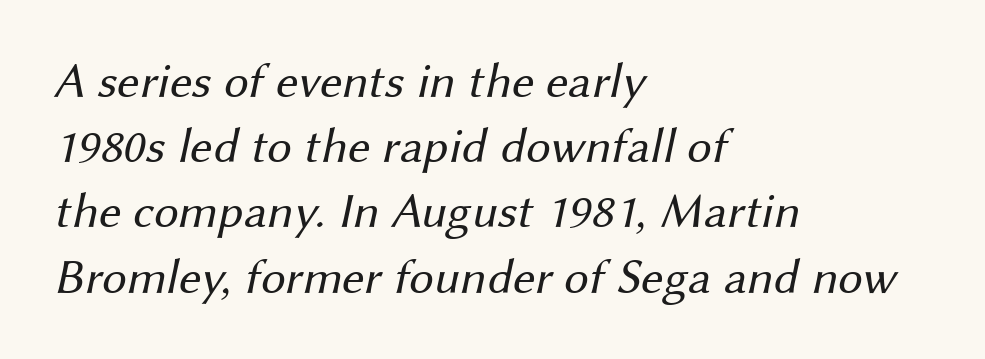
Leading: standard. The passage shown is typed in a proportional face where columns would drift. Stems and bowls with no extra thickness — not bold. Each letter's strokes conclude bluntly, with no projecting serifs.
